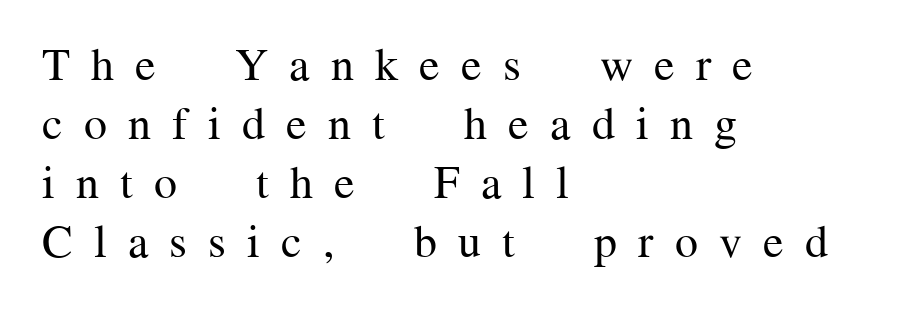
The image shows 46 px regular-weight serif type, upright; set left-aligned, normal line spacing (1.28x), unusually wide letter spacing (+0.46 em), not underlined; medium stroke contrast and a medium x-height.
